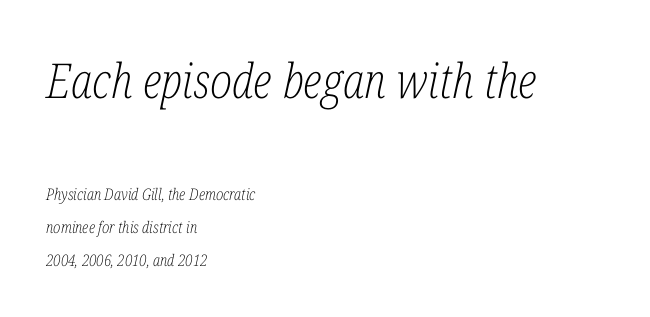
Note the varied advance widths — an 'i' is clearly narrower than an 'm'. There's an unmistakable incline to the writing here. The ragged edge is on the right, which tells us the setting is flush left. The block of text is sparse from top to bottom, with ample space between rows. Descenders hang freely into open space.
